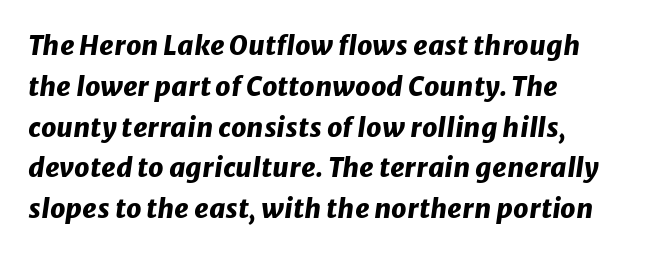
The image shows 27 px bold type, italic (leaning right); set left-aligned, normal line spacing (1.51x), normal letter spacing, not underlined.
